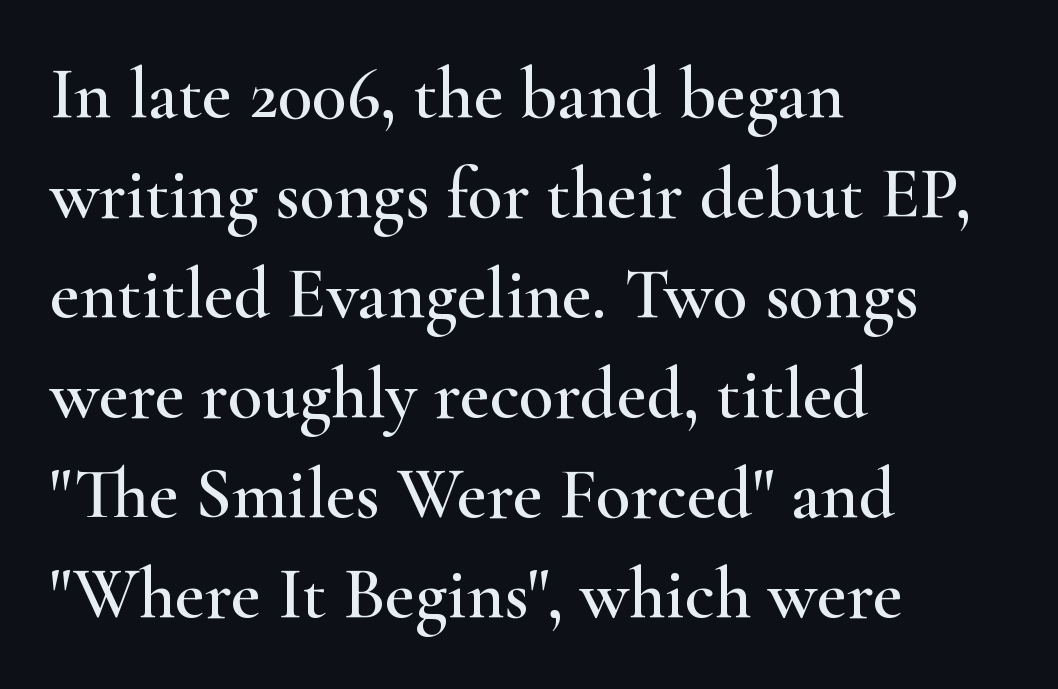
The image shows 72 px wide serif type, upright; set left-aligned, normal line spacing (1.39x), normal letter spacing, not underlined; high stroke contrast and a small x-height.
